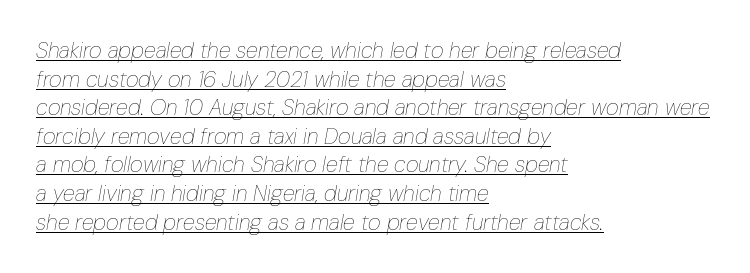
Q: Is the text bold? A: No.
Q: Is the text italic (slanted)? A: Yes, it leans right by about 10 degrees.
Q: Is the text underlined? A: Yes.
Q: How is the paragraph aligned? A: Left-aligned.
Q: Is the spacing between letters normal or unusually wide? A: Normal.
Q: Is the spacing between lines tight, normal or loose? A: Normal.
